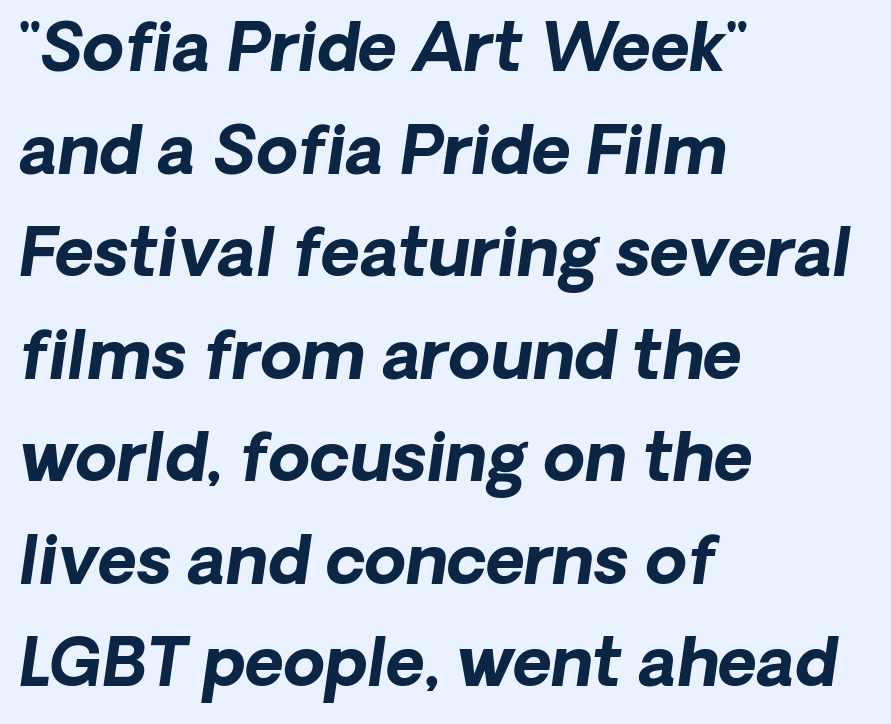
The image shows 67 px bold sans-serif type; set left-aligned, normal line spacing (1.53x), normal letter spacing, not underlined; low stroke contrast and a medium x-height.
